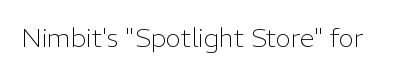
The image shows 26 px text type, upright; set normal letter spacing, not underlined.
